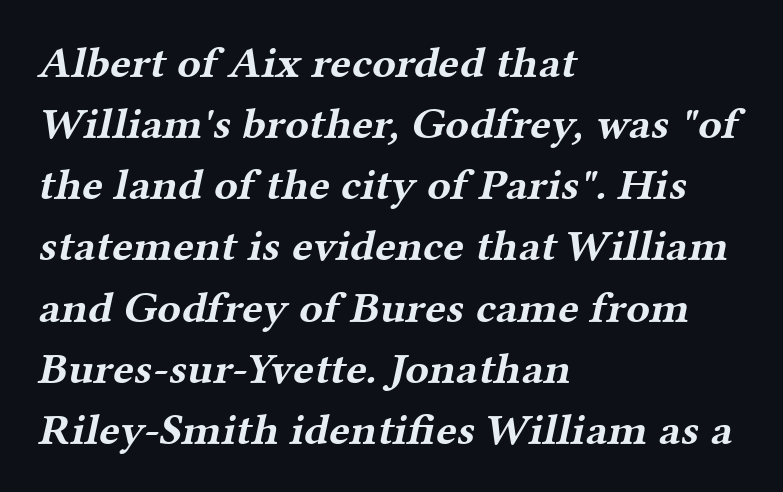
Q: Is the text bold? A: Yes.
Q: Is the typeface a serif or a sans-serif typeface? A: Serif.
Q: Is the text underlined? A: No.
Q: How is the paragraph aligned? A: Left-aligned.
Q: Is the spacing between letters normal or unusually wide? A: Normal.
Q: Is the spacing between lines tight, normal or loose? A: Normal.
Q: Width (condensed, normal, or wide)? A: Wide.
Q: Stroke contrast? A: Medium.
Q: x-height? A: Medium.
Q: Monospaced? A: No.
